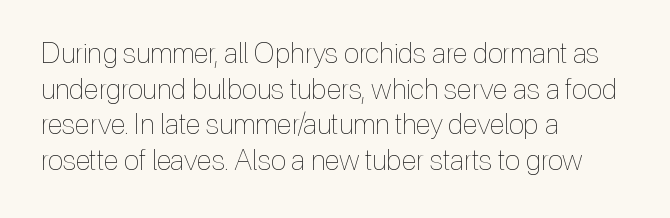
Q: Is the text bold? A: No.
Q: Is the text italic (slanted)? A: No, it is upright.
Q: Is the text underlined? A: No.
Q: How is the paragraph aligned? A: Left-aligned.
Q: Is the spacing between letters normal or unusually wide? A: Normal.
Q: Is the spacing between lines tight, normal or loose? A: Normal.
Q: Width (condensed, normal, or wide)? A: Condensed.
Q: x-height? A: Medium.
Q: Monospaced? A: No.
